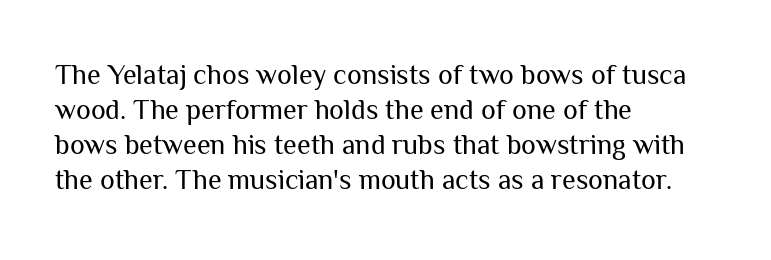
Q: Is the text bold? A: No.
Q: Is the text italic (slanted)? A: No, it is upright.
Q: Is the typeface a serif or a sans-serif typeface? A: Sans-serif.
Q: Is the text underlined? A: No.
Q: How is the paragraph aligned? A: Left-aligned.
Q: Is the spacing between letters normal or unusually wide? A: Normal.
Q: Is the spacing between lines tight, normal or loose? A: Normal.
Q: Width (condensed, normal, or wide)? A: Normal.
Q: Stroke contrast? A: Medium.
Q: x-height? A: Medium.
Q: Monospaced? A: No.
